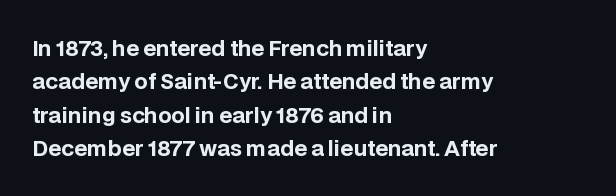
{"italic": "no", "bold": "yes", "underline": "no", "align": "left", "line_spacing": "normal", "line_spacing_ratio": 1.59, "letter_spacing": "normal", "letter_spacing_em": 0.0, "glyph_px": 21}
